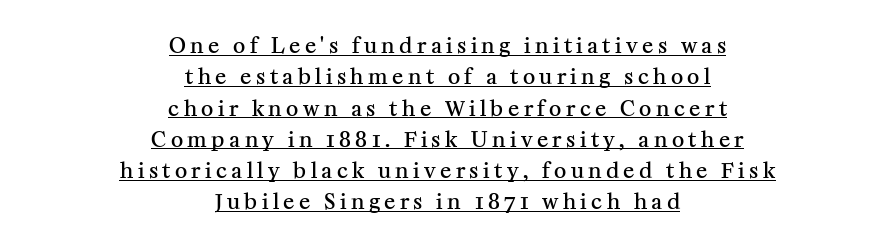
Q: Is the text bold? A: Semi-bold.
Q: Is the text italic (slanted)? A: No, it is upright.
Q: Is the text underlined? A: Yes.
Q: How is the paragraph aligned? A: Centered.
Q: Is the spacing between letters normal or unusually wide? A: Unusually wide.
Q: Is the spacing between lines tight, normal or loose? A: Normal.
